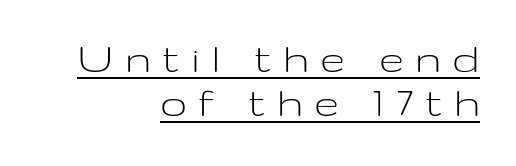
Compared with typical body copy, the letter spacing here is much looser. Each line ends at the same right margin while the left side varies. This sample trades vertical openness for compactness between lines. The rendering shows plain stroke endings on the letterforms — a sans-serif design. The rendering uses natural spacing where letterforms have individual widths.
